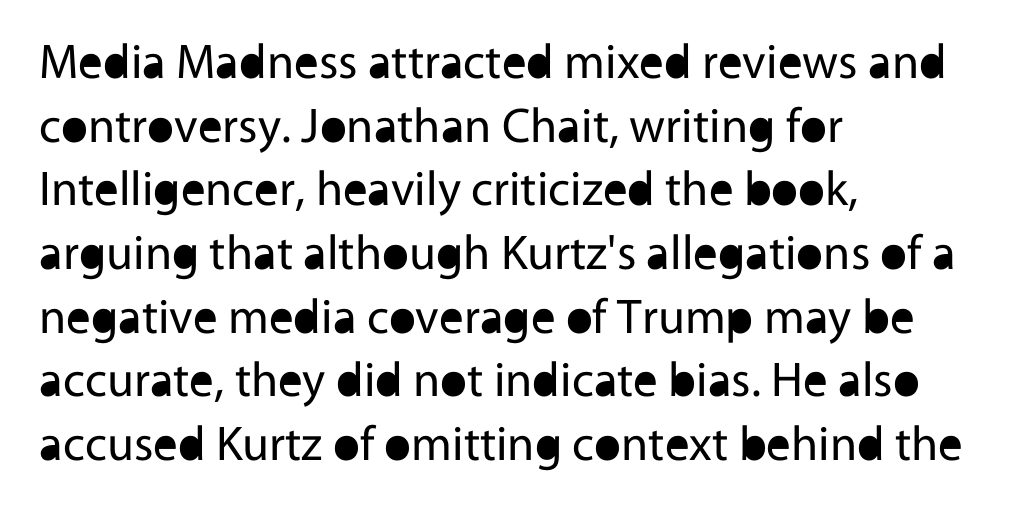
There is no visible air inserted between adjacent glyphs. In CSS terms this would be text-align: left. The rendering shows plain stroke endings on the letterforms — a sans-serif design. These lines sit exactly where default settings would place them.
